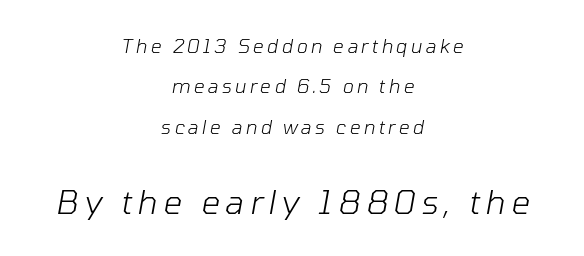
Q: Is the text bold? A: No.
Q: Is the text italic (slanted)? A: Yes, it leans right by about 10 degrees.
Q: Is the text underlined? A: No.
Q: How is the paragraph aligned? A: Centered.
Q: Is the spacing between lines tight, normal or loose? A: Loose.
Q: Which block of text is set in a larger size, the first (top) or the second (bottom)? A: The second (bottom) one.
Q: Width (condensed, normal, or wide)? A: Normal.
Q: Stroke contrast? A: Low.
Q: x-height? A: Medium.
Q: Monospaced? A: No.
